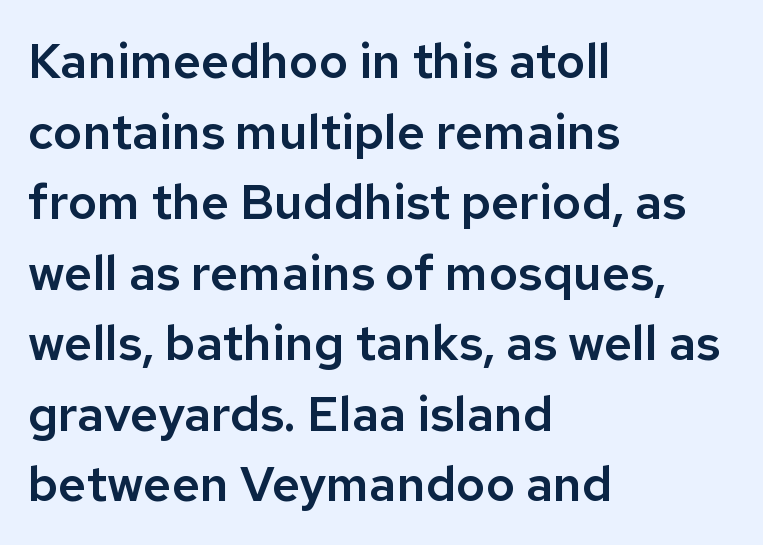
{"serif": "no", "italic": "no", "width": "normal", "stroke_contrast": "low", "x_height": "medium", "monospaced": "no", "underline": "no", "align": "left", "line_spacing": "normal", "line_spacing_ratio": 1.44, "letter_spacing": "normal", "letter_spacing_em": 0.0, "glyph_px": 49}
